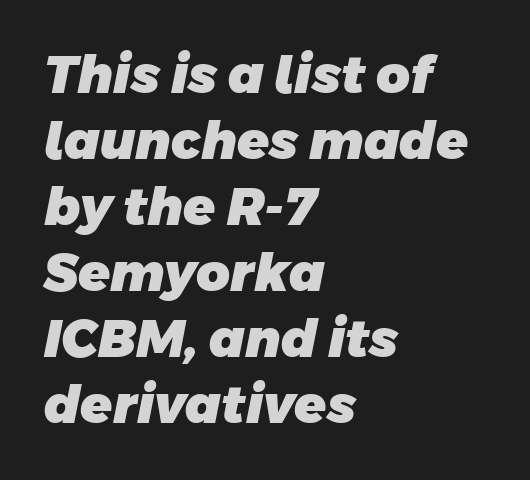
{"serif": "no", "bold": "yes", "weight": "heavy", "width": "normal", "stroke_contrast": "low", "x_height": "large", "monospaced": "no", "underline": "no", "align": "left", "line_spacing": "normal", "line_spacing_ratio": 1.27, "letter_spacing": "normal", "letter_spacing_em": 0.0, "glyph_px": 52}
